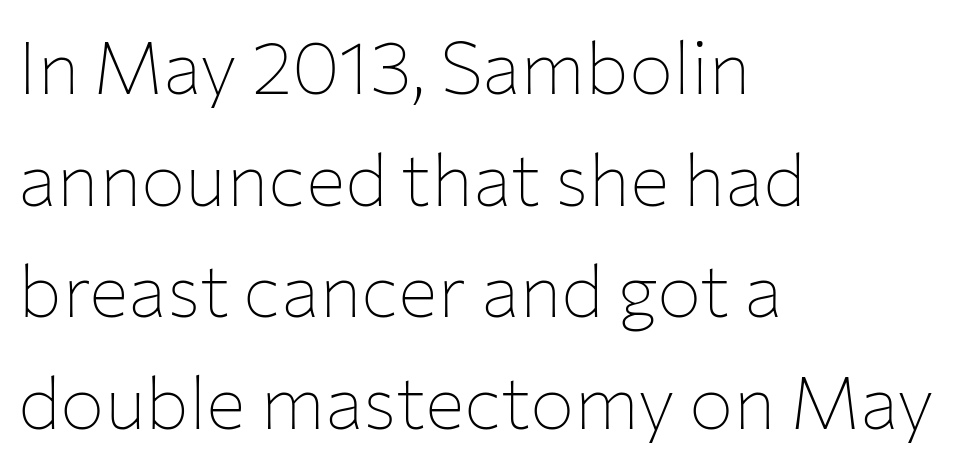
Q: Is the text bold? A: No.
Q: Is the text italic (slanted)? A: No, it is upright.
Q: Is the typeface a serif or a sans-serif typeface? A: Sans-serif.
Q: Is the text underlined? A: No.
Q: How is the paragraph aligned? A: Left-aligned.
Q: Is the spacing between letters normal or unusually wide? A: Normal.
Q: Is the spacing between lines tight, normal or loose? A: Normal.
Q: Width (condensed, normal, or wide)? A: Normal.
Q: Stroke contrast? A: Low.
Q: x-height? A: Medium.
Q: Monospaced? A: No.
